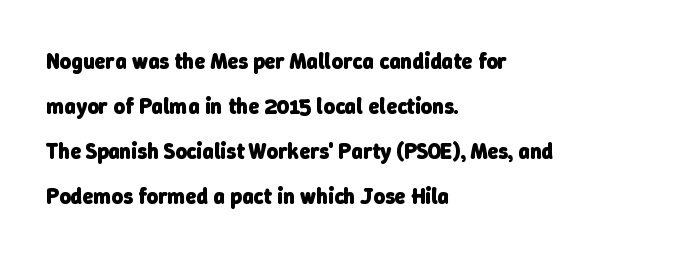
The rendering anchors every line to the left-hand side. There is no visible air inserted between adjacent glyphs. Heft: maximum for text — a bold. Rule under the text: the space is simply empty.
